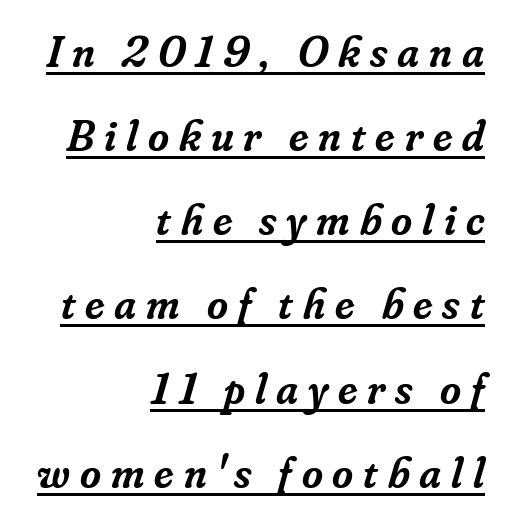
Q: Is the text bold? A: Semi-bold.
Q: Is the text italic (slanted)? A: Yes, it leans right by about 16 degrees.
Q: Is the typeface a serif or a sans-serif typeface? A: Serif.
Q: Is the text underlined? A: Yes.
Q: How is the paragraph aligned? A: Right-aligned.
Q: Is the spacing between letters normal or unusually wide? A: Unusually wide.
Q: Width (condensed, normal, or wide)? A: Normal.
Q: Stroke contrast? A: Low.
Q: x-height? A: Small.
Q: Monospaced? A: No.
